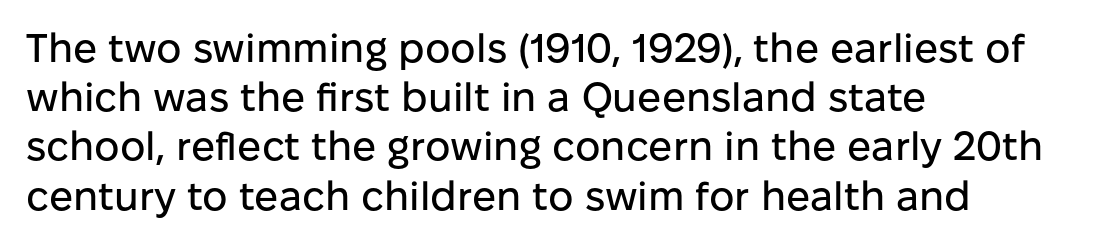
Q: Is the text italic (slanted)? A: No, it is upright.
Q: Is the typeface a serif or a sans-serif typeface? A: Sans-serif.
Q: Is the text underlined? A: No.
Q: How is the paragraph aligned? A: Left-aligned.
Q: Is the spacing between letters normal or unusually wide? A: Normal.
Q: Width (condensed, normal, or wide)? A: Normal.
Q: Stroke contrast? A: Low.
Q: x-height? A: Medium.
Q: Monospaced? A: No.
